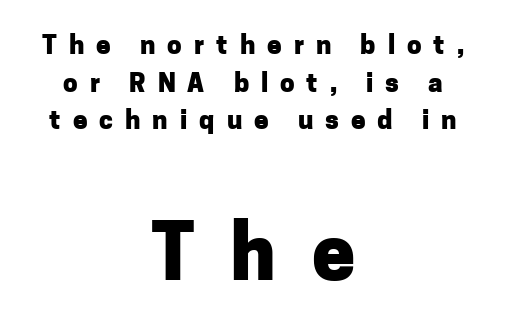
To sum up the face: it is a sans, with no serifs. Each letter keeps its own natural width here, so spacing adapts to shape. Plain, unruled lines of type. Size hierarchy here favors the trailing block over the leading one. Reading down the block, each line starts at a different indent, mirrored at its end.
